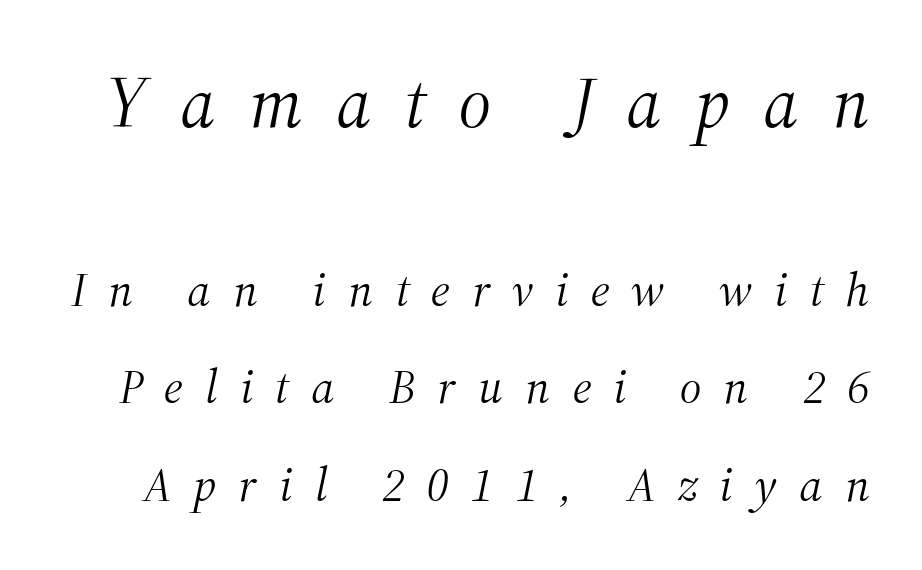
Block one is the big one; block two sits smaller underneath. There is plenty of visible air inserted between adjacent glyphs. Underlining? Definitely not there. Each letter keeps its own natural width here, so spacing adapts to shape.
